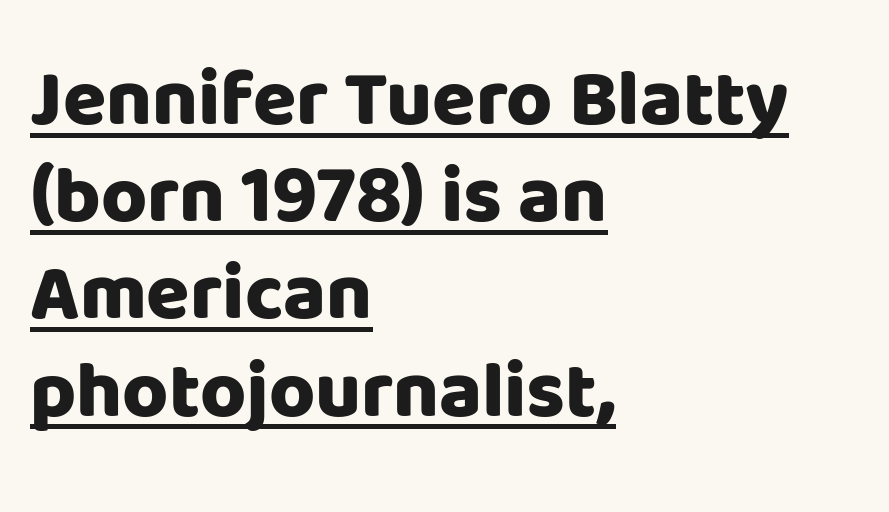
Q: Is the text bold? A: Yes.
Q: Is the text italic (slanted)? A: No, it is upright.
Q: Is the typeface a serif or a sans-serif typeface? A: Sans-serif.
Q: Is the text underlined? A: Yes.
Q: How is the paragraph aligned? A: Left-aligned.
Q: Is the spacing between letters normal or unusually wide? A: Normal.
Q: Width (condensed, normal, or wide)? A: Normal.
Q: Stroke contrast? A: Low.
Q: x-height? A: Large.
Q: Monospaced? A: No.
